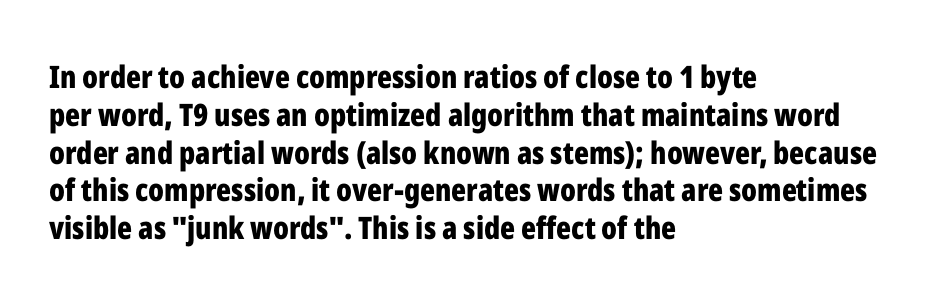
The image shows 31 px bold, condensed sans-serif type, upright; set left-aligned, line spacing 1.22x, normal letter spacing, not underlined; low stroke contrast and a medium x-height.
